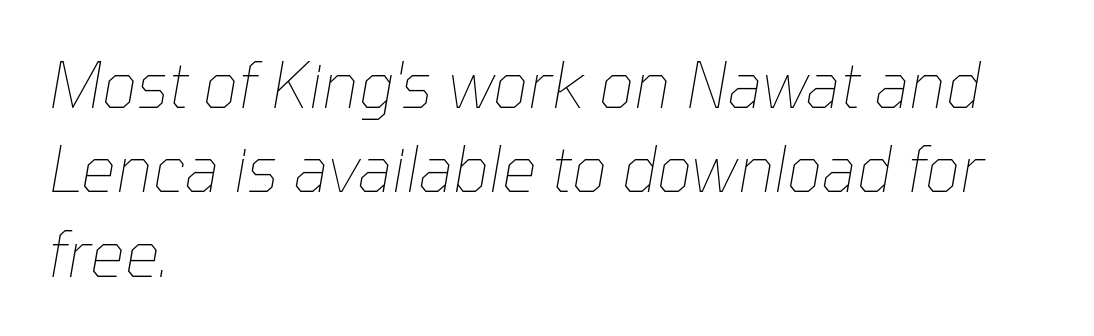
Q: Is the text bold? A: No.
Q: Is the text italic (slanted)? A: Yes, it leans right by about 10 degrees.
Q: Is the text underlined? A: No.
Q: How is the paragraph aligned? A: Left-aligned.
Q: Is the spacing between letters normal or unusually wide? A: Normal.
Q: Is the spacing between lines tight, normal or loose? A: Normal.
Q: Width (condensed, normal, or wide)? A: Normal.
Q: Stroke contrast? A: Low.
Q: x-height? A: Medium.
Q: Monospaced? A: No.
